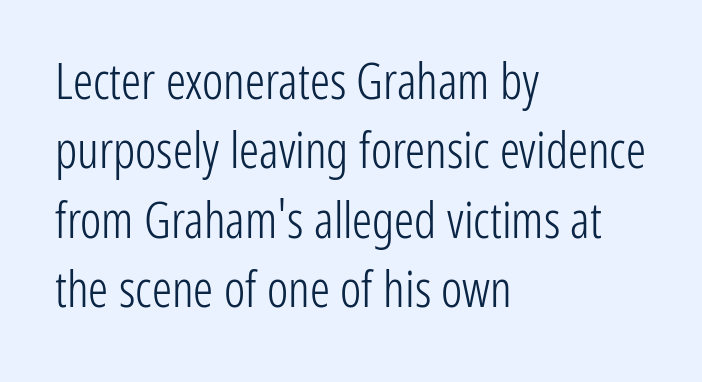
{"serif": "no", "italic": "no", "bold": "no", "weight": "light", "width": "condensed", "stroke_contrast": "low", "x_height": "medium", "monospaced": "no", "underline": "no", "align": "left", "line_spacing": "normal", "line_spacing_ratio": 1.39, "letter_spacing": "normal", "letter_spacing_em": 0.0, "glyph_px": 50}
